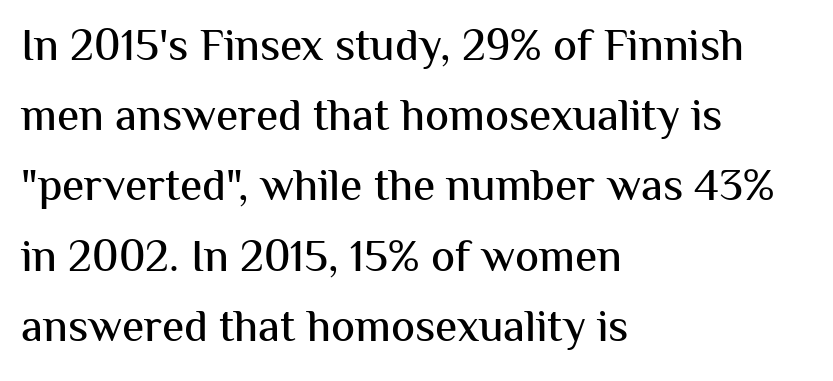
The image shows 45 px sans-serif type, upright; set left-aligned, normal line spacing (1.56x), normal letter spacing, not underlined; medium stroke contrast and a medium x-height.
